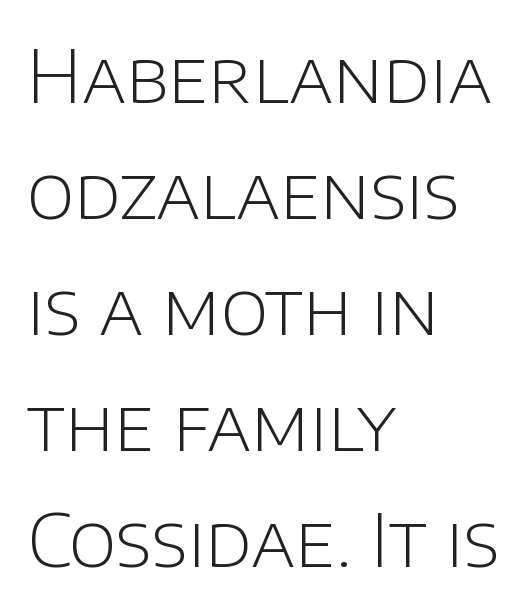
{"serif": "no", "italic": "no", "bold": "no", "weight": "light", "width": "normal", "stroke_contrast": "low", "x_height": "large", "monospaced": "no", "underline": "no", "align": "left", "line_spacing": "normal", "line_spacing_ratio": 1.59, "letter_spacing": "normal", "letter_spacing_em": 0.0, "glyph_px": 73}
